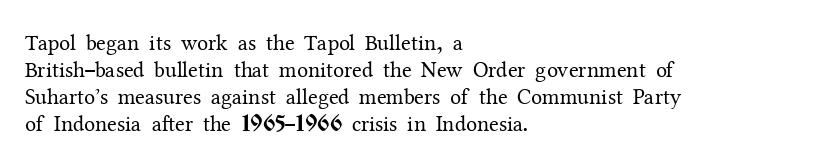
Q: Is the text bold? A: No.
Q: Is the text italic (slanted)? A: No, it is upright.
Q: Is the text underlined? A: No.
Q: How is the paragraph aligned? A: Left-aligned.
Q: Is the spacing between letters normal or unusually wide? A: Normal.
